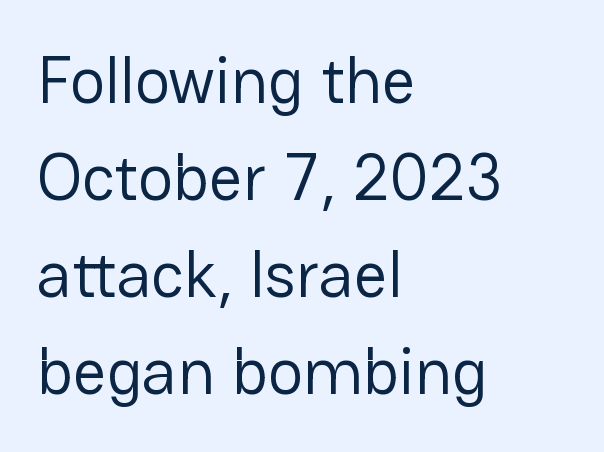
{"serif": "no", "italic": "no", "bold": "no", "weight": "regular", "width": "normal", "stroke_contrast": "low", "x_height": "medium", "monospaced": "no", "underline": "no", "align": "left", "line_spacing": "normal", "line_spacing_ratio": 1.47, "letter_spacing": "normal", "letter_spacing_em": 0.0, "glyph_px": 66}
